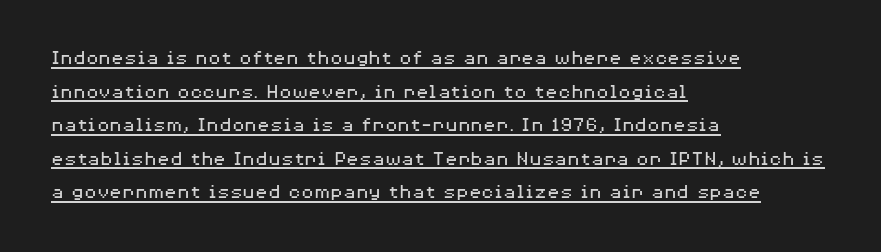
The type is set solid horizontally, with unmodified tracking. The rendering anchors every line to the left-hand side. A continuous stroke trails under the words, as in a hyperlink. Normally led — the rows are evenly, conventionally spaced.
